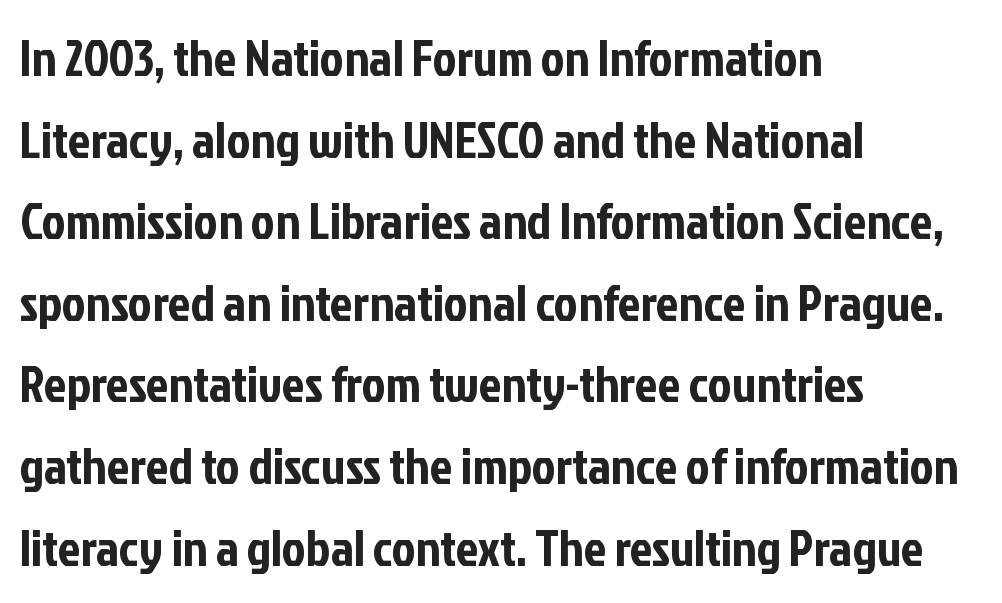
These lines are composed in type without serifs. The designer left line spacing at the default. Quick note: not italic, upright. Note the varied advance widths — an 'i' is clearly narrower than an 'm'. Descenders hang freely into open space. This rendering leaves character spacing at its baseline value.
